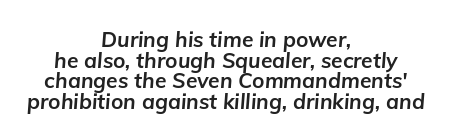
Where is the straight margin? There isn't one; the lines are centered. Compared with ordinary roman type, these characters are visibly tilted. Words appear dense and cohesive because spacing is normal. The baseline area is clear. I'd describe the lettering as bold — thick and assertive.
